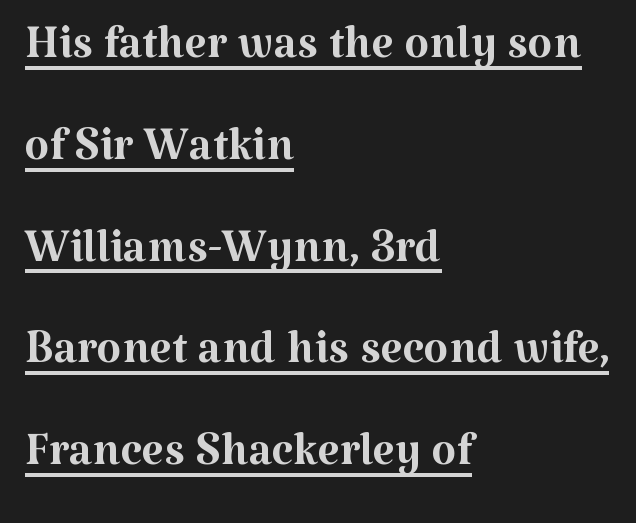
The font sits on the lighter half of the weight spectrum, regular included. All the whitespace from short lines collects on the right. How are the letters spaced? Ordinarily, with no added tracking. These lines are rendered in a variable-pitch font. The words here are underlined. The letters stand upright; this is a roman face.
